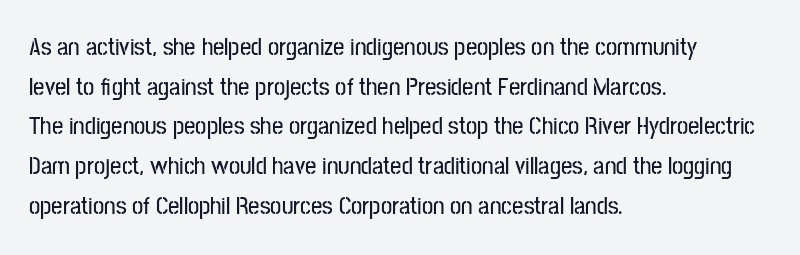
The image shows 25 px text type, upright; set left-aligned, normal line spacing (1.59x), normal letter spacing, not underlined.
